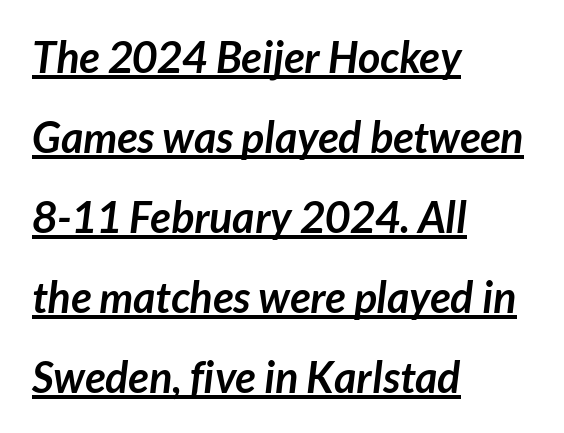
Q: Is the text bold? A: Yes.
Q: Is the typeface a serif or a sans-serif typeface? A: Sans-serif.
Q: Is the text underlined? A: Yes.
Q: How is the paragraph aligned? A: Left-aligned.
Q: Is the spacing between letters normal or unusually wide? A: Normal.
Q: Width (condensed, normal, or wide)? A: Normal.
Q: Stroke contrast? A: Low.
Q: x-height? A: Medium.
Q: Monospaced? A: No.
